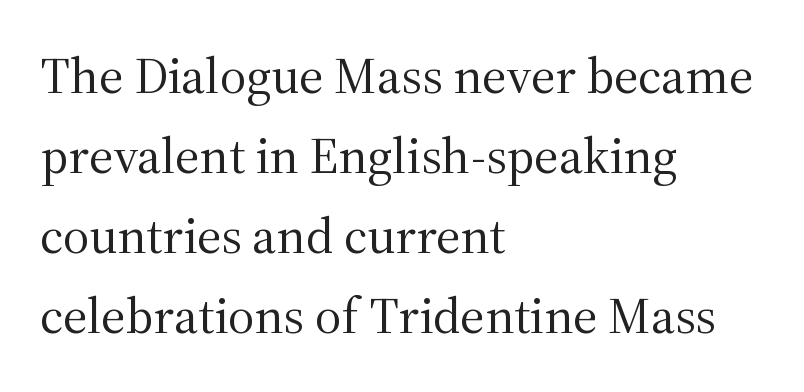
Q: Is the text bold? A: No.
Q: Is the text italic (slanted)? A: No, it is upright.
Q: Is the typeface a serif or a sans-serif typeface? A: Serif.
Q: Is the text underlined? A: No.
Q: How is the paragraph aligned? A: Left-aligned.
Q: Is the spacing between letters normal or unusually wide? A: Normal.
Q: Is the spacing between lines tight, normal or loose? A: Normal.
Q: Width (condensed, normal, or wide)? A: Normal.
Q: Stroke contrast? A: Medium.
Q: x-height? A: Medium.
Q: Monospaced? A: No.
